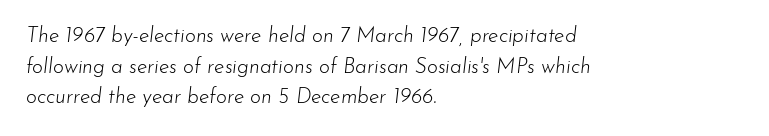
{"italic": "yes", "lean": "right", "slant_degrees": 7, "bold": "no", "underline": "no", "align": "left", "line_spacing": "normal", "line_spacing_ratio": 1.46, "letter_spacing": "normal", "letter_spacing_em": 0.0, "glyph_px": 21}
